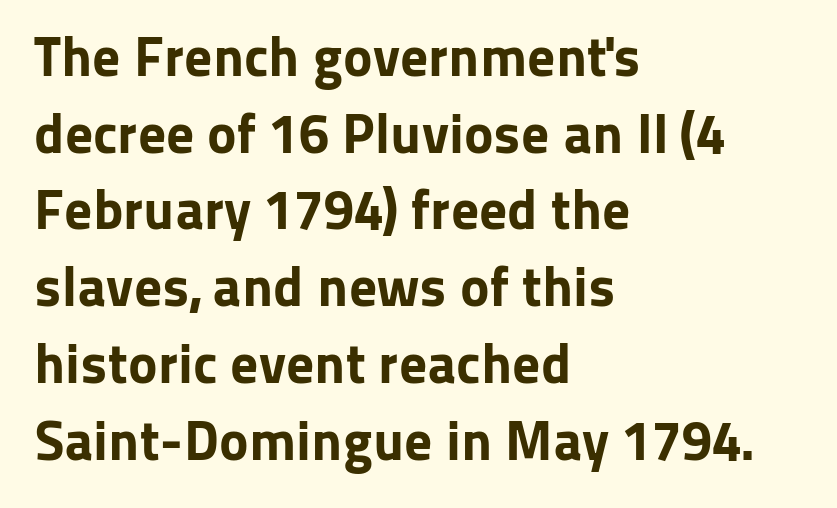
{"serif": "no", "italic": "no", "bold": "yes", "weight": "bold", "width": "normal", "stroke_contrast": "low", "x_height": "medium", "monospaced": "no", "underline": "no", "align": "left", "line_spacing": "normal", "line_spacing_ratio": 1.37, "letter_spacing": "normal", "letter_spacing_em": 0.0, "glyph_px": 56}
